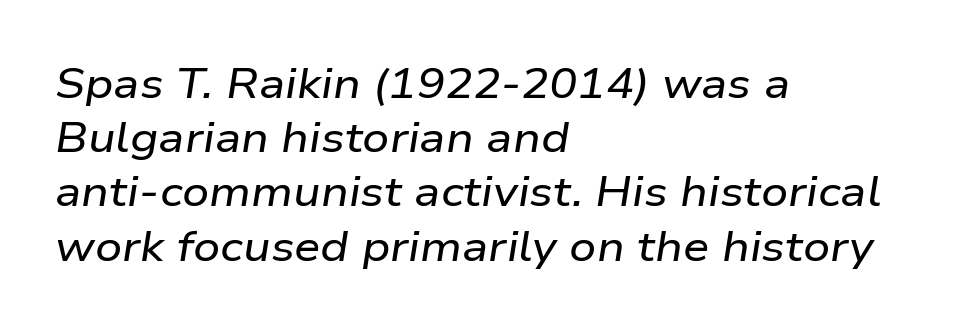
Q: Is the text italic (slanted)? A: Yes, it leans right by about 9 degrees.
Q: Is the text underlined? A: No.
Q: How is the paragraph aligned? A: Left-aligned.
Q: Is the spacing between letters normal or unusually wide? A: Normal.
Q: Is the spacing between lines tight, normal or loose? A: Normal.
Q: Width (condensed, normal, or wide)? A: Wide.
Q: Stroke contrast? A: Low.
Q: x-height? A: Medium.
Q: Monospaced? A: No.
